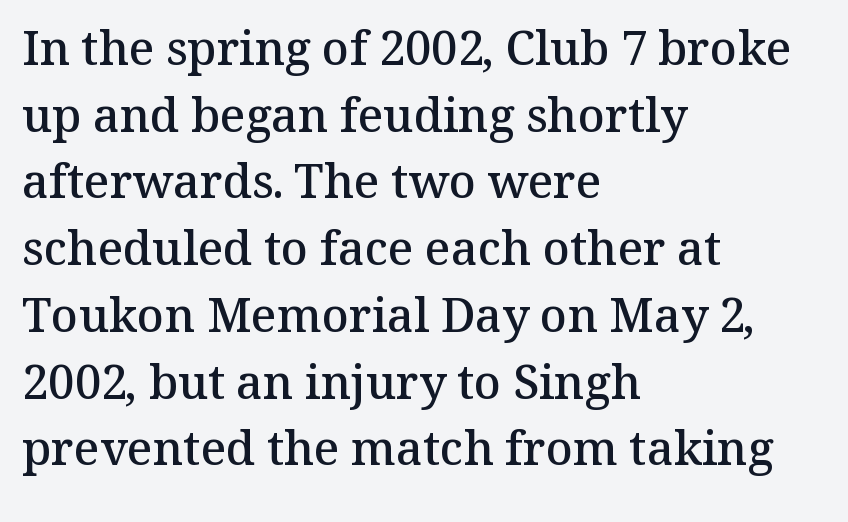
The image shows 47 px semibold serif type, upright; set left-aligned, normal line spacing (1.42x), normal letter spacing, not underlined; medium stroke contrast and a medium x-height.
